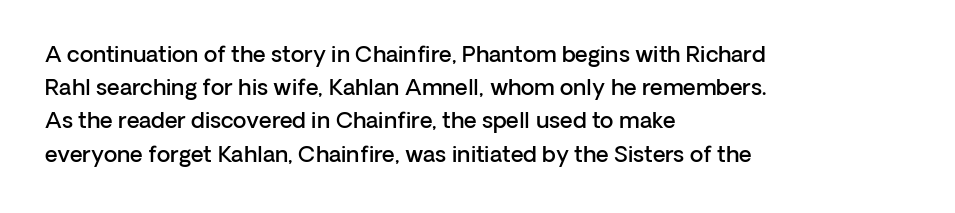
{"italic": "no", "bold": "semi", "underline": "no", "align": "left", "line_spacing": "normal", "line_spacing_ratio": 1.51, "letter_spacing": "normal", "letter_spacing_em": 0.0, "glyph_px": 22}
